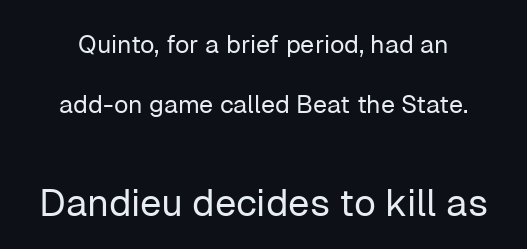
The image shows 38 px regular-weight sans-serif type, upright; set loose line spacing (2.39x), normal letter spacing, not underlined; the second (bottom) block is 1.52x larger; low stroke contrast and a medium x-height.
